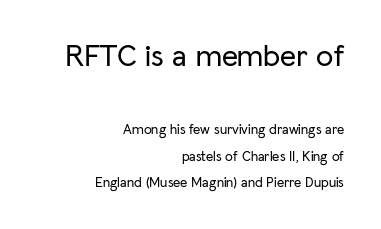
Bare-footed words on every line. The letters carry no serifs — their stems end cleanly without finishing strokes. Vertical strokes here are truly vertical. Which margin do the lines hug? The right one — the left edge is uneven. Here the designer chose a conventional face with non-uniform glyph widths. Here the glyphs are tracked normally, forming tight word shapes.
